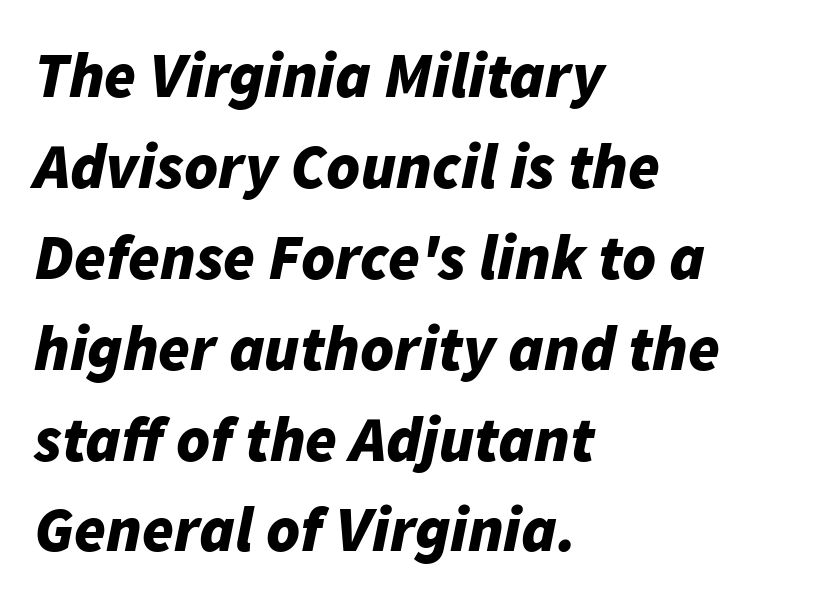
The passage shown is not underscored anywhere. Quick note: italic. One glance says typical: line gaps are just what's usual. The letters sit at their default tracking, neither squeezed nor spread.
